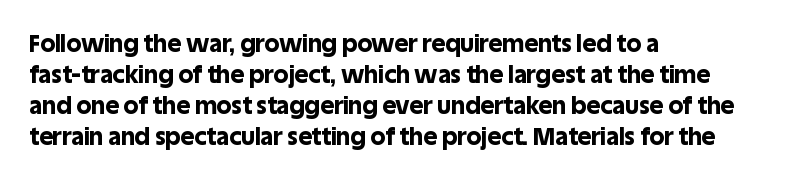
If you measured baseline to baseline, you'd find a middling distance. The specimen reads as upright at a glance. Glyph-to-glyph distance matches everyday printed text. Heavy, bold letterforms. Each row of text sits above clean, open space.
